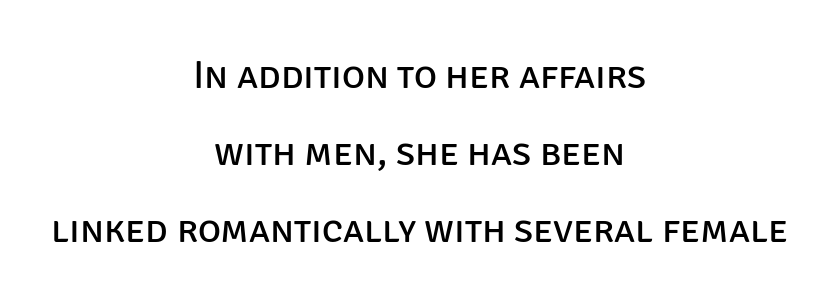
Q: Is the text bold? A: No.
Q: Is the text italic (slanted)? A: No, it is upright.
Q: Is the typeface a serif or a sans-serif typeface? A: Sans-serif.
Q: Is the text underlined? A: No.
Q: How is the paragraph aligned? A: Centered.
Q: Is the spacing between letters normal or unusually wide? A: Normal.
Q: Is the spacing between lines tight, normal or loose? A: Loose.
Q: Width (condensed, normal, or wide)? A: Normal.
Q: Stroke contrast? A: Low.
Q: x-height? A: Large.
Q: Monospaced? A: No.
